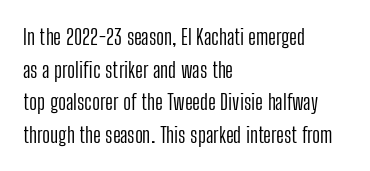
{"italic": "no", "bold": "no", "underline": "no", "align": "left", "line_spacing": "normal", "line_spacing_ratio": 1.48, "letter_spacing": "normal", "letter_spacing_em": 0.0, "glyph_px": 22}
